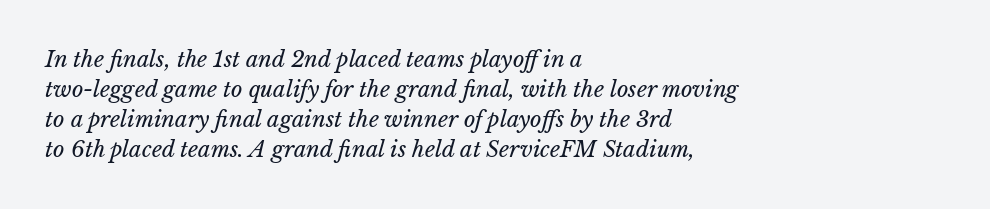
Q: Is the text bold? A: No.
Q: Is the text italic (slanted)? A: Yes, it leans right by about 15 degrees.
Q: Is the text underlined? A: No.
Q: How is the paragraph aligned? A: Left-aligned.
Q: Is the spacing between letters normal or unusually wide? A: Normal.
Q: Is the spacing between lines tight, normal or loose? A: Normal.
